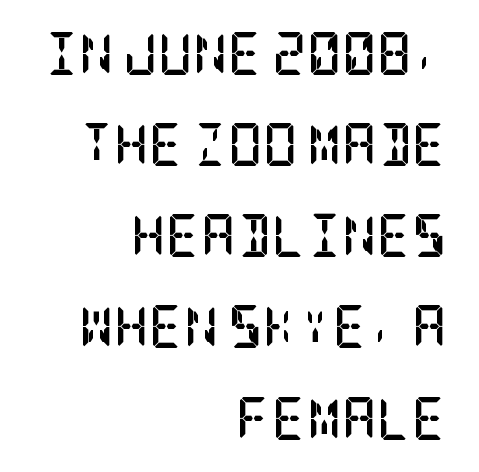
{"serif": "yes", "italic": "no", "bold": "yes", "weight": "semibold", "width": "condensed", "stroke_contrast": "low", "x_height": "large", "underline": "no", "align": "right", "line_spacing": "loose", "line_spacing_ratio": 2.12, "letter_spacing": "normal", "letter_spacing_em": 0.0, "glyph_px": 43}
